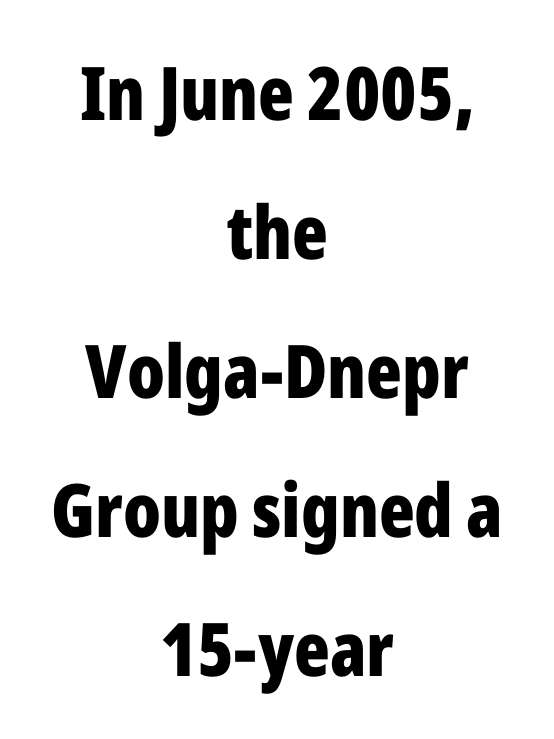
Q: Is the text bold? A: Yes.
Q: Is the text italic (slanted)? A: No, it is upright.
Q: Is the typeface a serif or a sans-serif typeface? A: Sans-serif.
Q: Is the text underlined? A: No.
Q: How is the paragraph aligned? A: Centered.
Q: Is the spacing between letters normal or unusually wide? A: Normal.
Q: Width (condensed, normal, or wide)? A: Condensed.
Q: Stroke contrast? A: Low.
Q: x-height? A: Medium.
Q: Monospaced? A: No.
